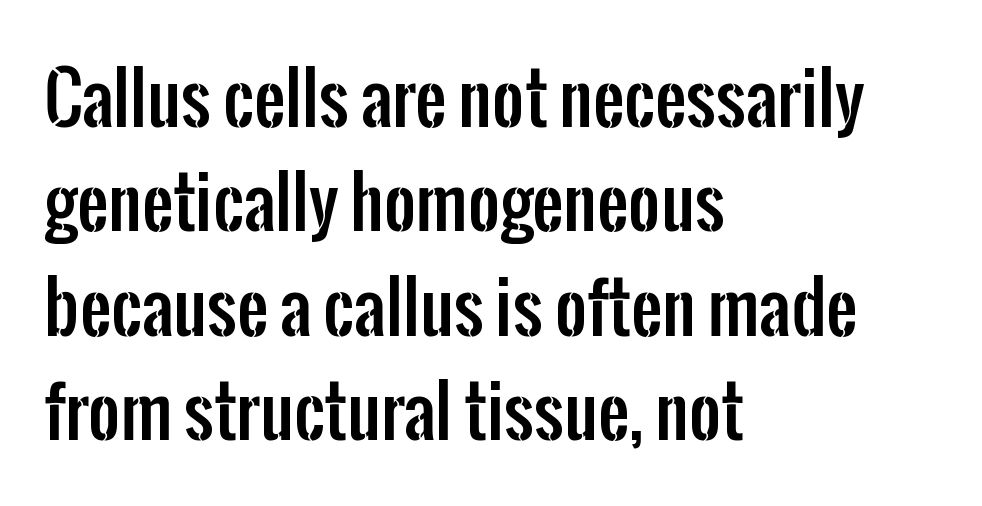
The rows are spaced the way most documents space them. There is no visible air inserted between adjacent glyphs. Notice how the passage keeps a crisp vertical edge on the left only. This sample has the flowing, uneven cadence of proportional lettering.
